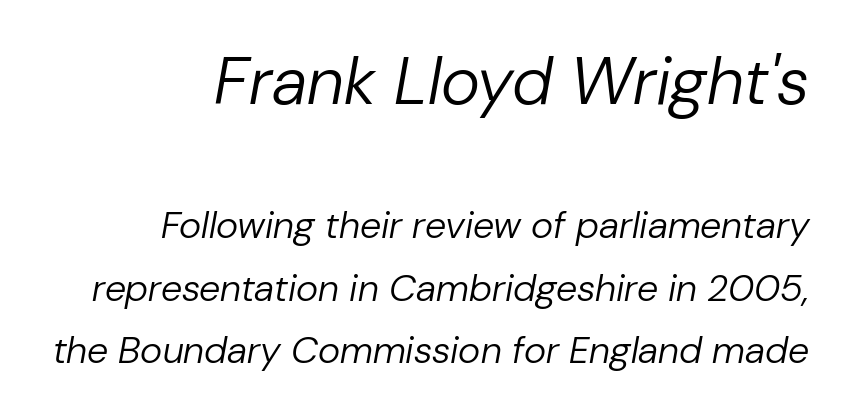
The image shows 67 px regular-weight type, italic (leaning right); set right-aligned, normal line spacing (1.64x), normal letter spacing, not underlined; the first (top) block is 1.76x larger; low stroke contrast and a medium x-height.
